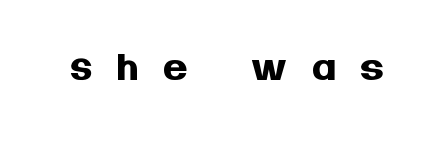
Q: Is the text bold? A: Yes.
Q: Is the text italic (slanted)? A: No, it is upright.
Q: Is the typeface a serif or a sans-serif typeface? A: Sans-serif.
Q: Is the text underlined? A: No.
Q: Is the spacing between letters normal or unusually wide? A: Unusually wide.
Q: Width (condensed, normal, or wide)? A: Normal.
Q: Stroke contrast? A: Medium.
Q: x-height? A: Large.
Q: Monospaced? A: No.
